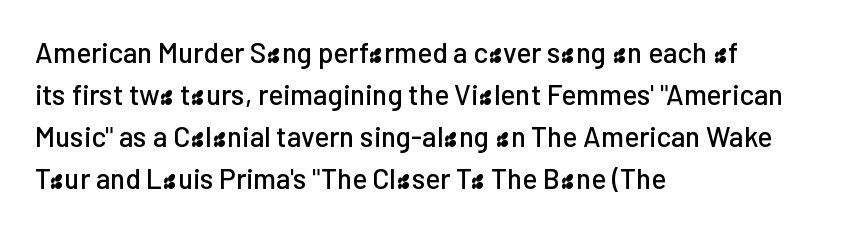
Q: Is the text italic (slanted)? A: No, it is upright.
Q: Is the typeface a serif or a sans-serif typeface? A: Sans-serif.
Q: Is the text underlined? A: No.
Q: How is the paragraph aligned? A: Left-aligned.
Q: Is the spacing between letters normal or unusually wide? A: Normal.
Q: Is the spacing between lines tight, normal or loose? A: Normal.
Q: Width (condensed, normal, or wide)? A: Normal.
Q: Stroke contrast? A: Low.
Q: x-height? A: Medium.
Q: Monospaced? A: No.
